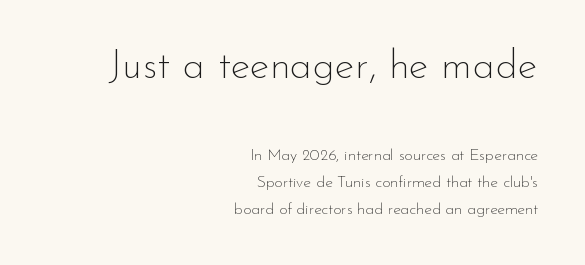
Regarding serifs, this sample does without them. Each row of text sits above clean, open space. If you drew a ruler down the right edge, every line would touch it. Proportional: the letters do not fall into vertical columns.
